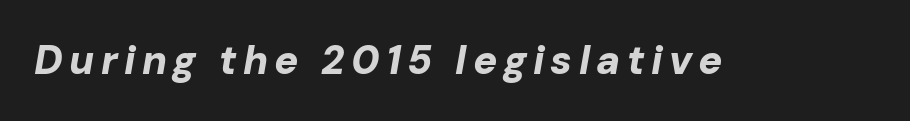
The image shows 40 px bold type, italic (leaning right); set not underlined; low stroke contrast and a medium x-height.
